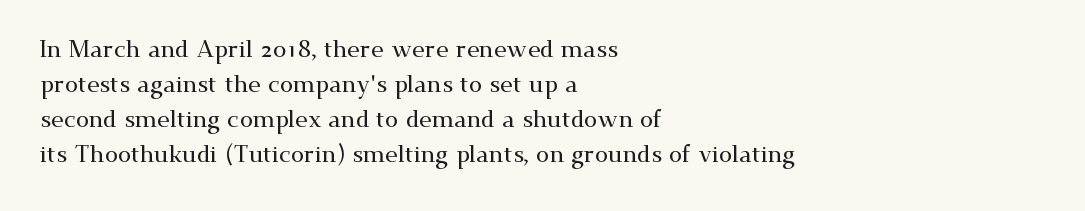
The image shows 24 px text type, upright; set left-aligned, normal line spacing (1.46x), normal letter spacing, not underlined.
